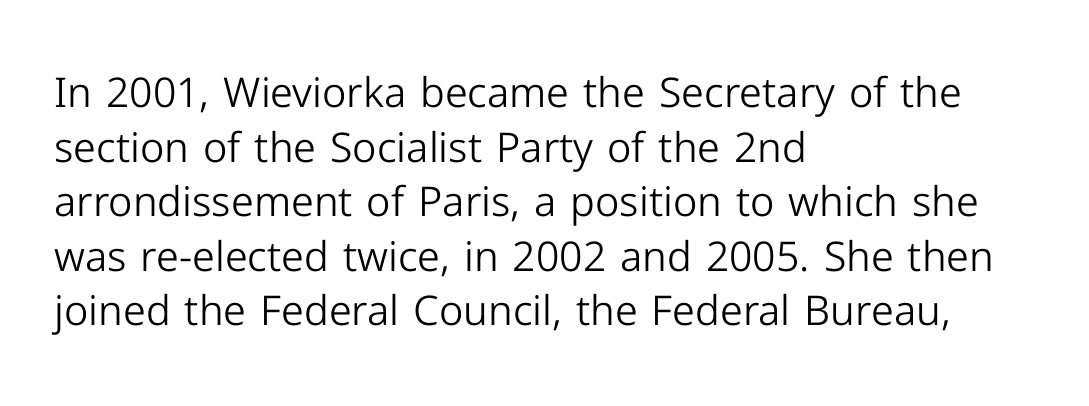
{"serif": "no", "italic": "no", "bold": "no", "weight": "light", "width": "normal", "stroke_contrast": "low", "x_height": "medium", "monospaced": "no", "underline": "no", "align": "left", "line_spacing": "normal", "line_spacing_ratio": 1.33, "letter_spacing": "normal", "letter_spacing_em": 0.0, "glyph_px": 41}
